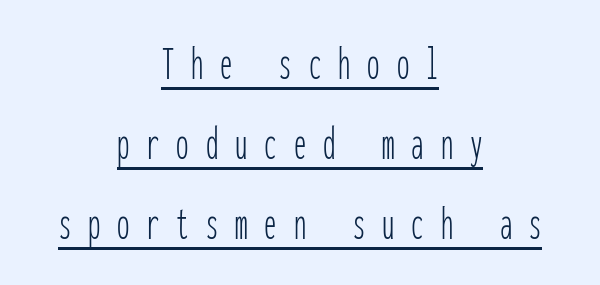
This sample uses a sans-serif face. The leading is moderate, giving the passage an even texture. The font is comparable to plain body text, perhaps lighter. Letter spacing: wide.
